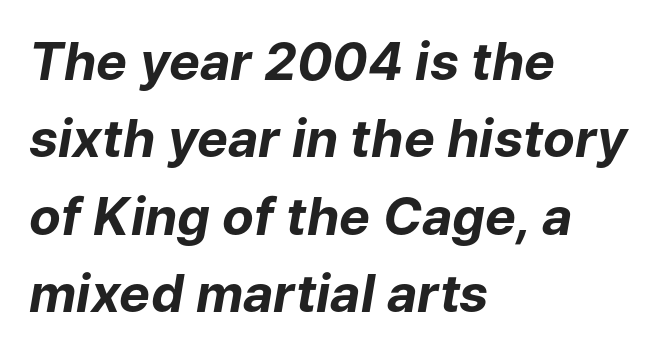
Q: Is the text bold? A: Yes.
Q: Is the text italic (slanted)? A: Yes, it leans right by about 9 degrees.
Q: Is the text underlined? A: No.
Q: How is the paragraph aligned? A: Left-aligned.
Q: Is the spacing between letters normal or unusually wide? A: Normal.
Q: Is the spacing between lines tight, normal or loose? A: Normal.
Q: Width (condensed, normal, or wide)? A: Normal.
Q: Stroke contrast? A: Low.
Q: x-height? A: Medium.
Q: Monospaced? A: No.
